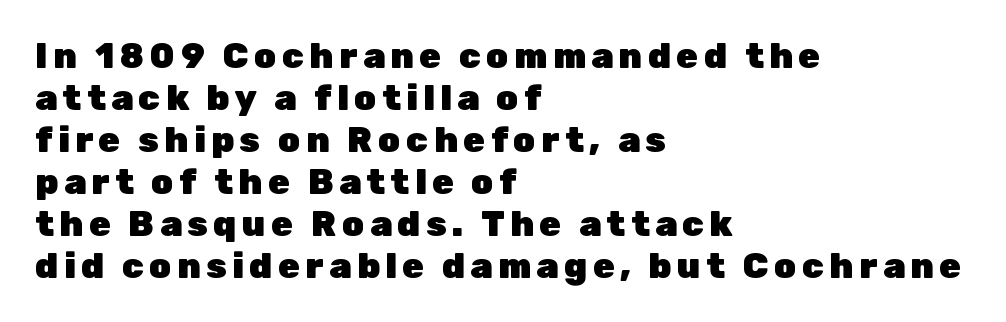
{"serif": "no", "italic": "no", "bold": "yes", "weight": "heavy", "width": "normal", "stroke_contrast": "low", "x_height": "medium", "monospaced": "no", "underline": "no", "align": "left", "line_spacing_ratio": 1.2, "glyph_px": 35}
